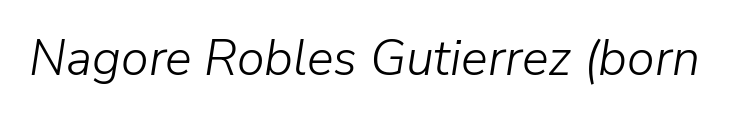
{"italic": "yes", "lean": "right", "slant_degrees": 9, "bold": "no", "weight": "light", "width": "normal", "stroke_contrast": "low", "x_height": "medium", "monospaced": "no", "underline": "no", "letter_spacing": "normal", "letter_spacing_em": 0.0, "glyph_px": 50}
